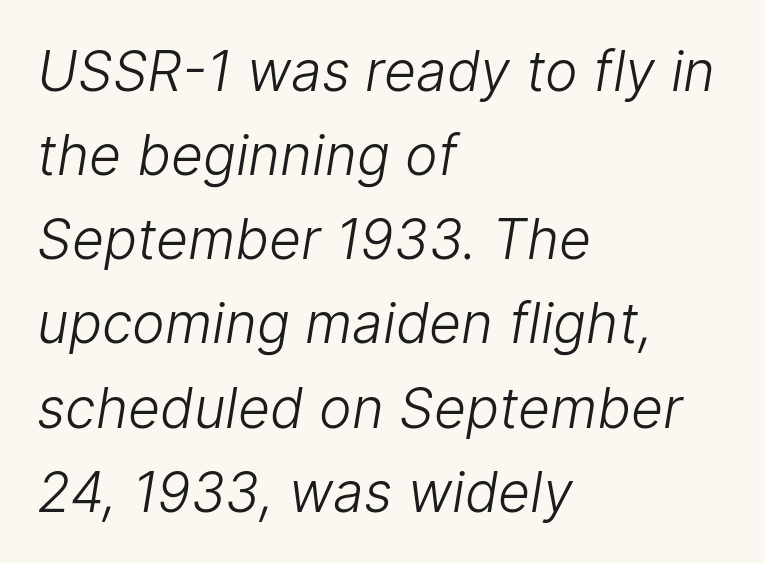
{"serif": "no", "bold": "no", "weight": "light", "width": "normal", "stroke_contrast": "low", "x_height": "medium", "monospaced": "no", "underline": "no", "align": "left", "line_spacing": "normal", "line_spacing_ratio": 1.53, "letter_spacing": "normal", "letter_spacing_em": 0.0, "glyph_px": 55}
